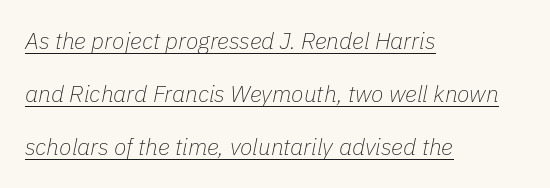
{"italic": "yes", "lean": "right", "slant_degrees": 11, "bold": "no", "underline": "yes", "align": "left", "line_spacing": "loose", "line_spacing_ratio": 2.31, "letter_spacing": "normal", "letter_spacing_em": 0.0, "glyph_px": 23}
